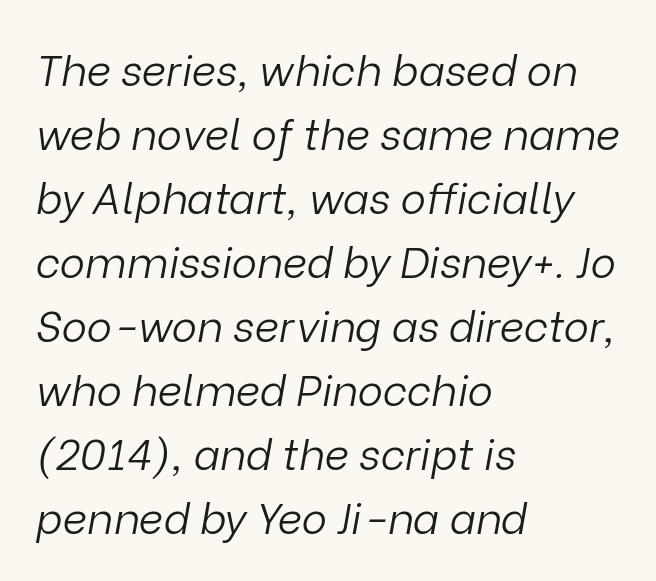
The image shows 43 px light type, italic (leaning right); set left-aligned, normal line spacing (1.49x), normal letter spacing, not underlined; low stroke contrast and a medium x-height.
